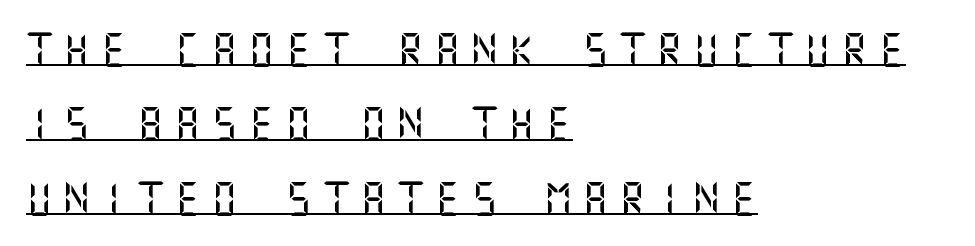
{"serif": "no", "italic": "no", "width": "normal", "stroke_contrast": "medium", "x_height": "large", "underline": "yes", "align": "left", "line_spacing": "loose", "line_spacing_ratio": 2.19, "letter_spacing": "wide", "letter_spacing_em": 0.29, "glyph_px": 34}
